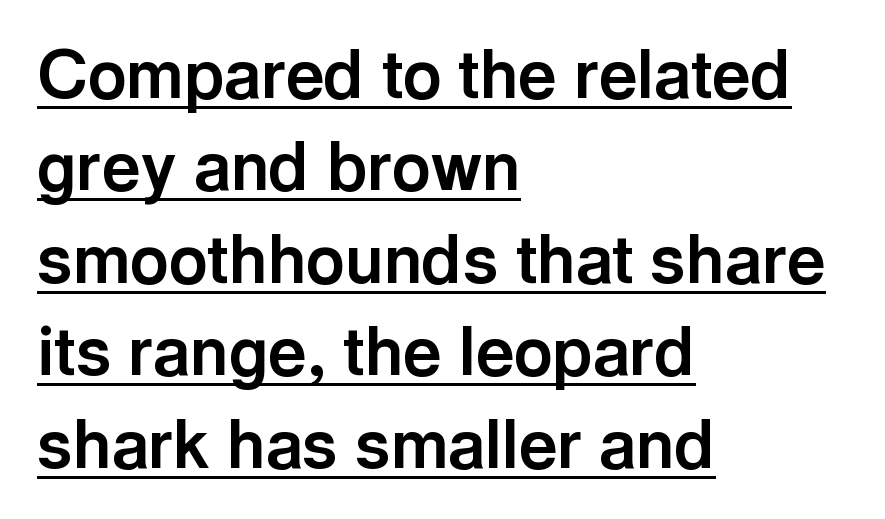
The image shows 67 px bold sans-serif type, upright; set left-aligned, normal line spacing (1.38x), normal letter spacing, underlined; a medium x-height.
